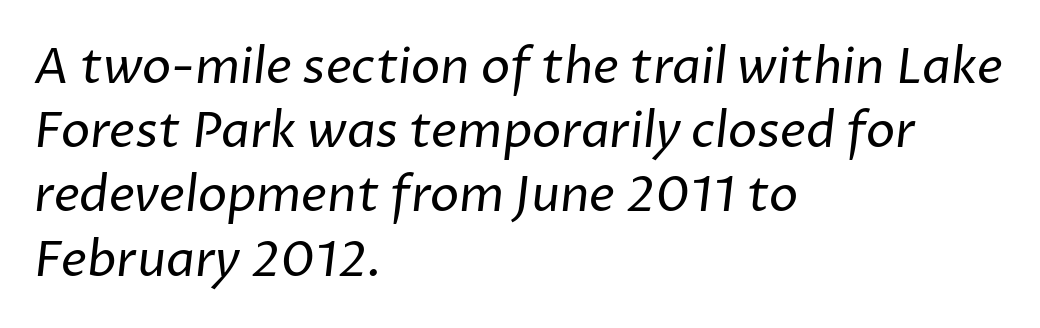
{"serif": "no", "bold": "no", "weight": "regular", "width": "normal", "stroke_contrast": "low", "x_height": "medium", "monospaced": "no", "underline": "no", "align": "left", "line_spacing": "normal", "line_spacing_ratio": 1.31, "letter_spacing": "normal", "letter_spacing_em": 0.0, "glyph_px": 49}
